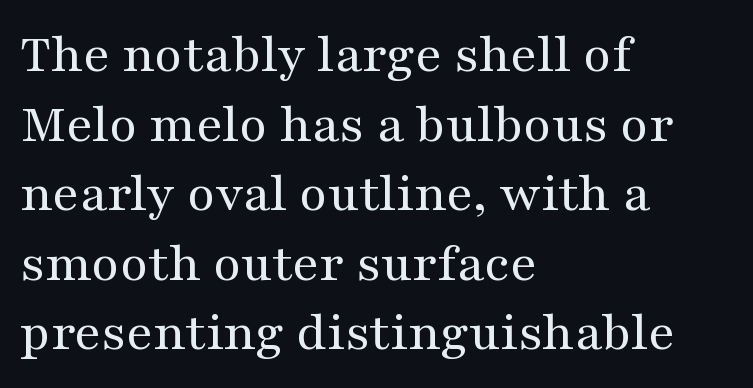
The image shows 57 px regular-weight, wide serif type, upright; set left-aligned, line spacing 1.22x, normal letter spacing, not underlined; medium stroke contrast and a medium x-height.
